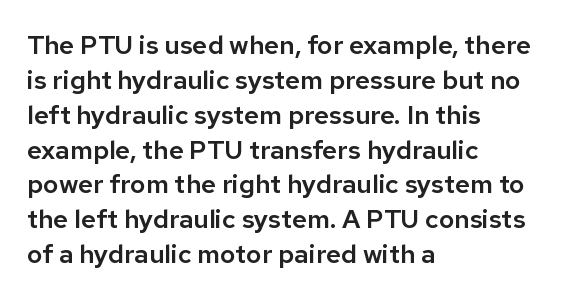
Q: Is the text italic (slanted)? A: No, it is upright.
Q: Is the text underlined? A: No.
Q: How is the paragraph aligned? A: Left-aligned.
Q: Is the spacing between letters normal or unusually wide? A: Normal.
Q: Is the spacing between lines tight, normal or loose? A: Normal.
